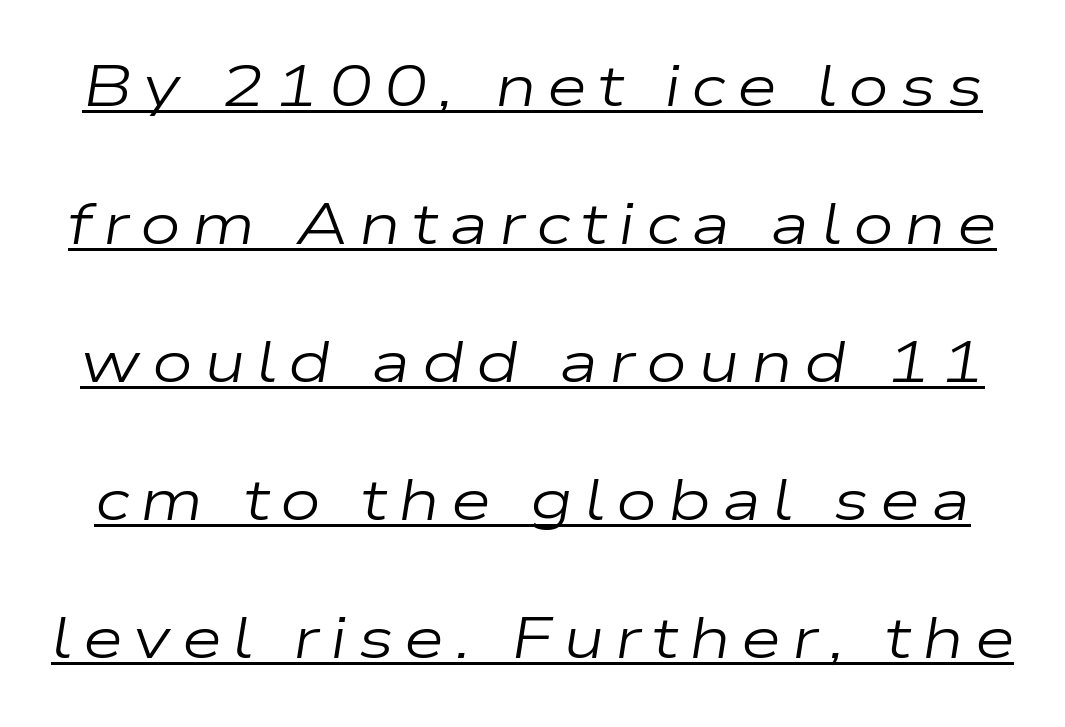
The image shows 58 px regular-weight, wide type, italic (leaning right); set loose line spacing (2.38x), underlined; low stroke contrast and a medium x-height.
